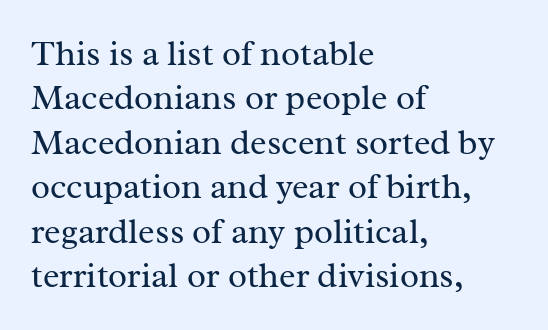
The image shows 35 px regular-weight serif type, upright; set left-aligned, normal line spacing (1.27x), normal letter spacing, not underlined; medium stroke contrast and a medium x-height.
